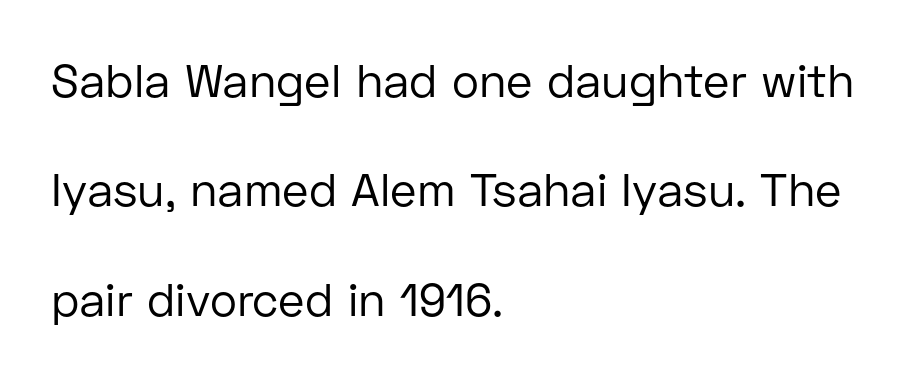
The weight would be labelled regular, book, light, or lighter still. Spacing verdict: proportional, widths tailored to each character. Spacing between characters is what you'd get straight out of the box. Look at the bottom of the vertical strokes: they stop flat, with no serifs. The passage shown stacks its lines with a broad gap.
